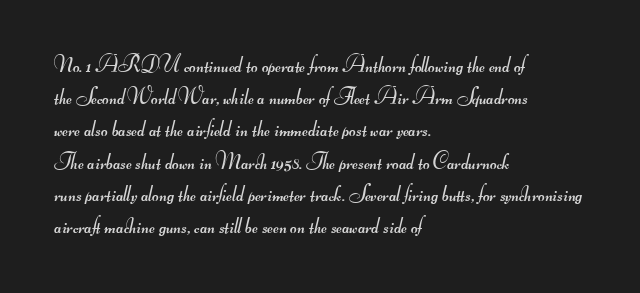
The line-height multiplier appears to be the usual default. The line texture is even and compact thanks to regular tracking. Compared with a typical body face, this is equally light or lighter still. The setting favours the left margin, as ordinary paragraphs usually do. The specimen omits any rule beneath the text block's lines.
